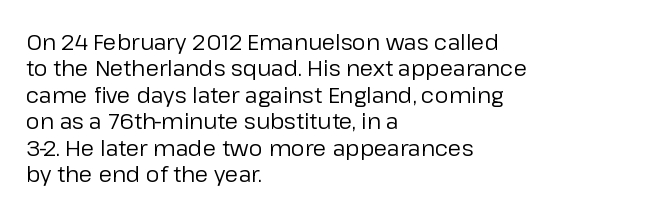
Q: Is the text bold? A: No.
Q: Is the text italic (slanted)? A: No, it is upright.
Q: Is the text underlined? A: No.
Q: How is the paragraph aligned? A: Left-aligned.
Q: Is the spacing between letters normal or unusually wide? A: Normal.
